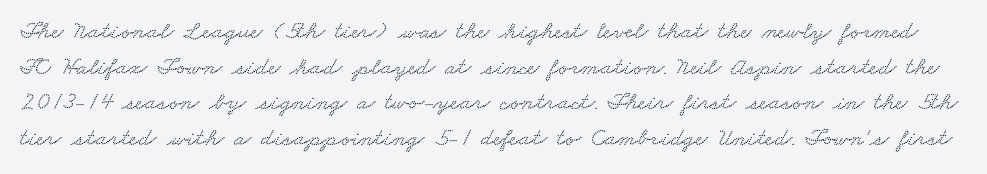
Q: Is the text underlined? A: No.
Q: Is the spacing between letters normal or unusually wide? A: Normal.
Q: Is the spacing between lines tight, normal or loose? A: Normal.
